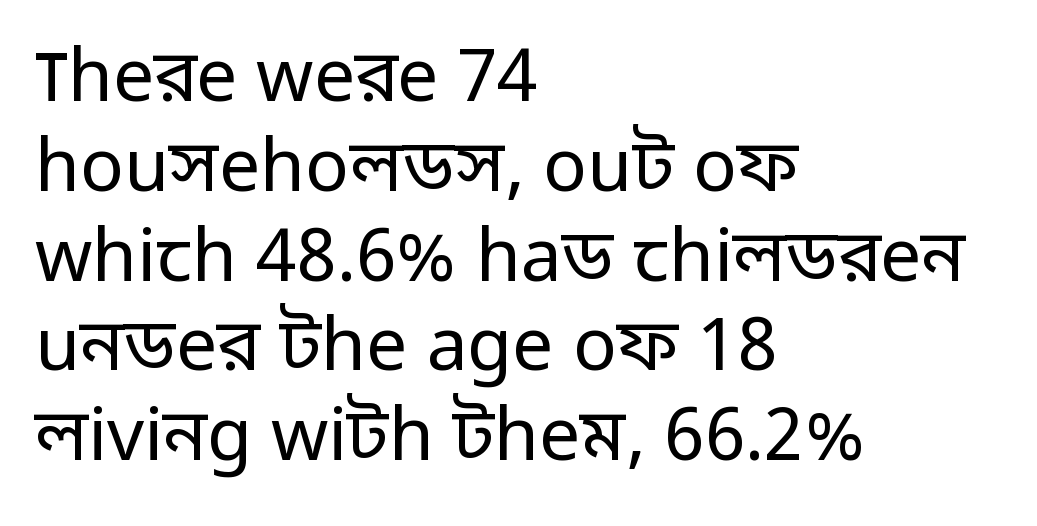
Q: Is the text bold? A: No.
Q: Is the text italic (slanted)? A: No, it is upright.
Q: Is the typeface a serif or a sans-serif typeface? A: Sans-serif.
Q: Is the text underlined? A: No.
Q: How is the paragraph aligned? A: Left-aligned.
Q: Is the spacing between letters normal or unusually wide? A: Normal.
Q: Width (condensed, normal, or wide)? A: Normal.
Q: Stroke contrast? A: Low.
Q: x-height? A: Medium.
Q: Monospaced? A: No.
